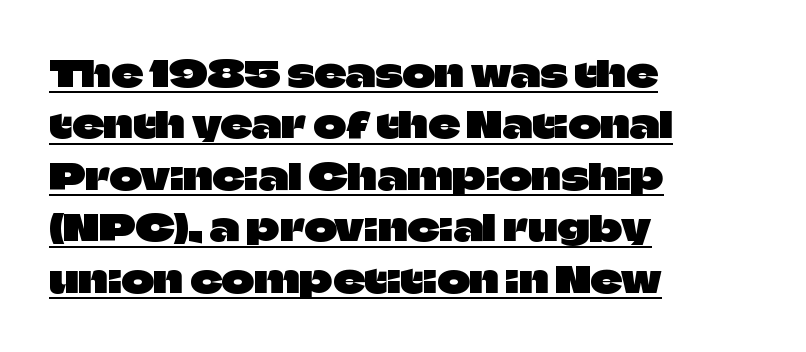
The specimen includes a rule beneath the text block's lines. Horizontal alignment here is leftward, the default for most running prose. One glance says typical: line gaps are just what's usual. Note the varied advance widths — an 'i' is clearly narrower than an 'm'.
